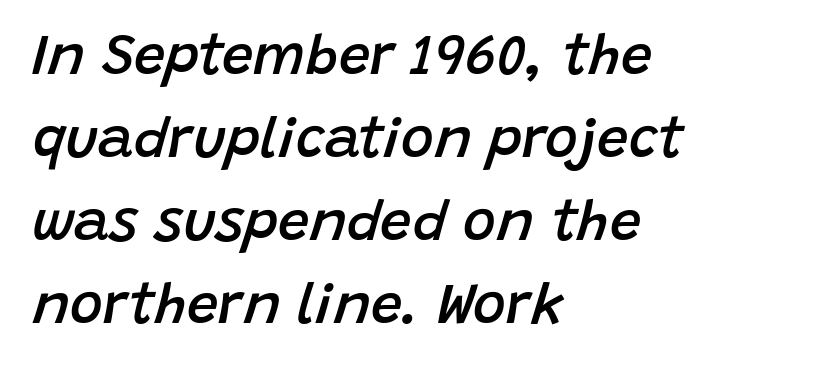
The image shows 56 px semibold type, italic (leaning right); set left-aligned, normal line spacing (1.48x), normal letter spacing, not underlined; low stroke contrast and a large x-height.
